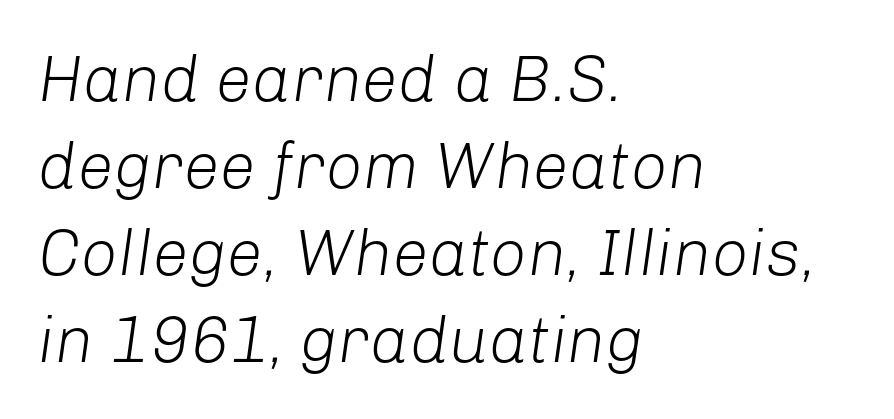
Q: Is the text bold? A: No.
Q: Is the text italic (slanted)? A: Yes, it leans right by about 8 degrees.
Q: Is the text underlined? A: No.
Q: How is the paragraph aligned? A: Left-aligned.
Q: Is the spacing between letters normal or unusually wide? A: Normal.
Q: Is the spacing between lines tight, normal or loose? A: Normal.
Q: Width (condensed, normal, or wide)? A: Normal.
Q: Stroke contrast? A: Low.
Q: x-height? A: Medium.
Q: Monospaced? A: No.
